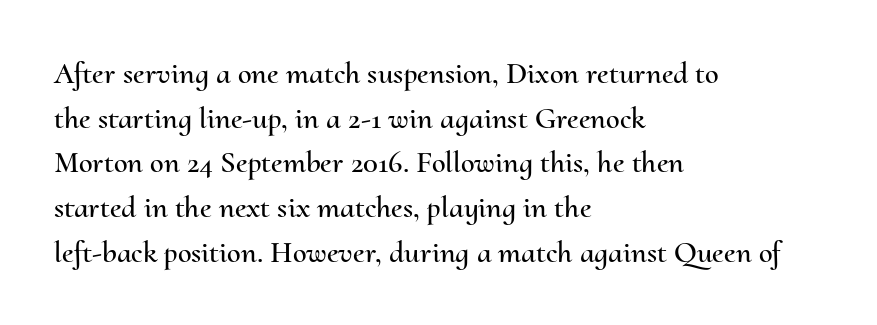
Do the characters align in a grid? No, the font is proportional. A typesetter would call this leading conventional body-copy spacing. The horizontal fit of the characters is conventional and even. Vertical strokes here are truly vertical.
